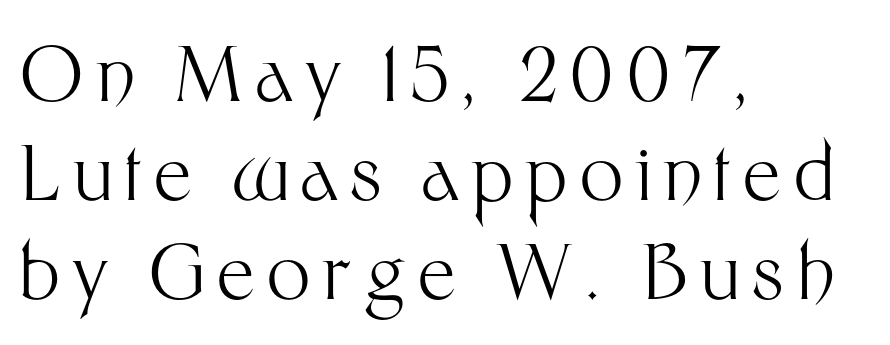
Q: Is the text bold? A: No.
Q: Is the text italic (slanted)? A: No, it is upright.
Q: Is the typeface a serif or a sans-serif typeface? A: Sans-serif.
Q: Is the text underlined? A: No.
Q: How is the paragraph aligned? A: Left-aligned.
Q: Is the spacing between lines tight, normal or loose? A: Normal.
Q: Width (condensed, normal, or wide)? A: Normal.
Q: Stroke contrast? A: Medium.
Q: x-height? A: Medium.
Q: Monospaced? A: No.
